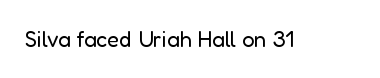
The space directly below the letters is spotless. Quick note: not italic, upright. The line texture is even and compact thanks to regular tracking. These glyphs show unthickened strokes, regular width or finer.
